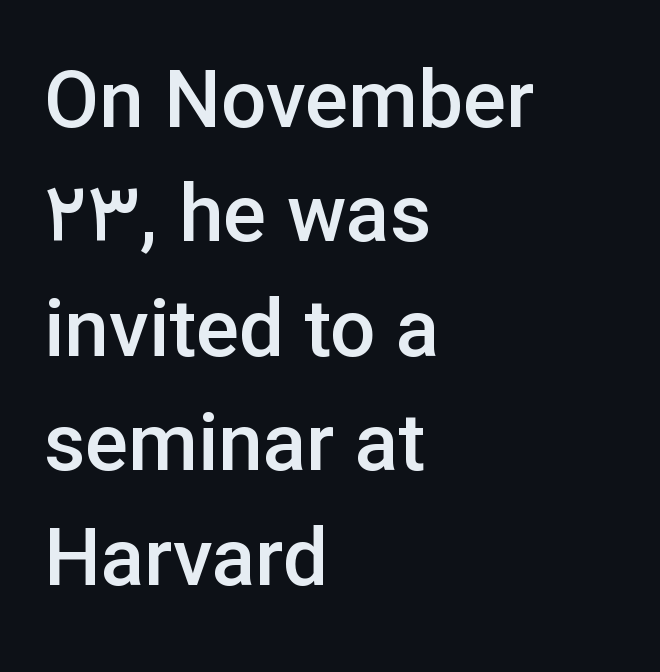
The image shows 80 px semibold sans-serif type, upright; set left-aligned, normal line spacing (1.43x), normal letter spacing, not underlined; low stroke contrast and a medium x-height.
